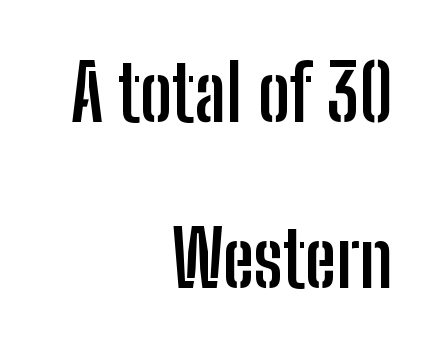
The image shows 77 px semibold, condensed sans-serif type, upright; set right-aligned, loose line spacing (2.15x), normal letter spacing, not underlined; low stroke contrast and a medium x-height.
